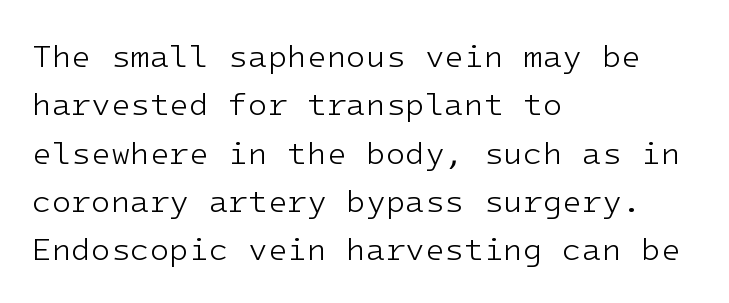
Q: Is the text bold? A: No.
Q: Is the text italic (slanted)? A: No, it is upright.
Q: Is the typeface a serif or a sans-serif typeface? A: Sans-serif.
Q: Is the text underlined? A: No.
Q: How is the paragraph aligned? A: Left-aligned.
Q: Is the spacing between letters normal or unusually wide? A: Normal.
Q: Is the spacing between lines tight, normal or loose? A: Normal.
Q: Width (condensed, normal, or wide)? A: Normal.
Q: Stroke contrast? A: Low.
Q: x-height? A: Medium.
